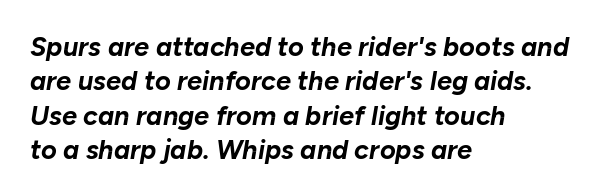
The image shows 27 px bold type, italic (leaning right); set left-aligned, normal line spacing (1.27x), normal letter spacing, not underlined.
